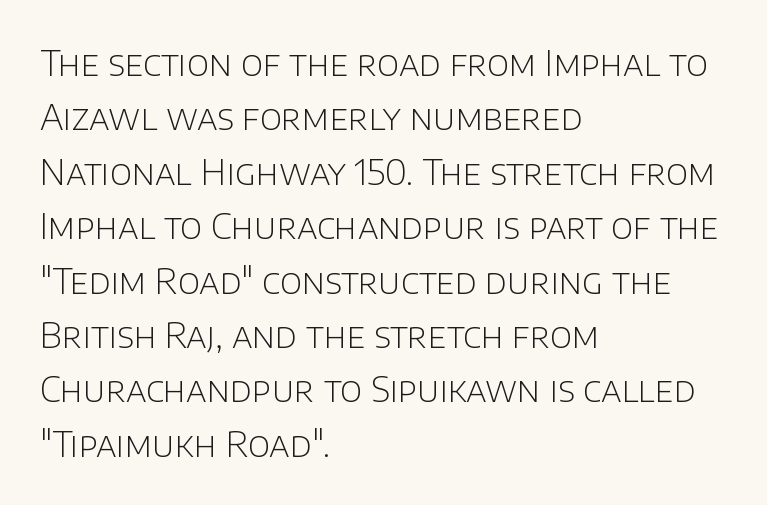
This rendering employs a face without finishing strokes, i.e., a sans-serif. Caption: face not bold, strokes unweighted. Spacing verdict: proportional, widths tailored to each character. Ascenders rise straight up at ninety degrees. The rows are spaced the way most documents space them.
